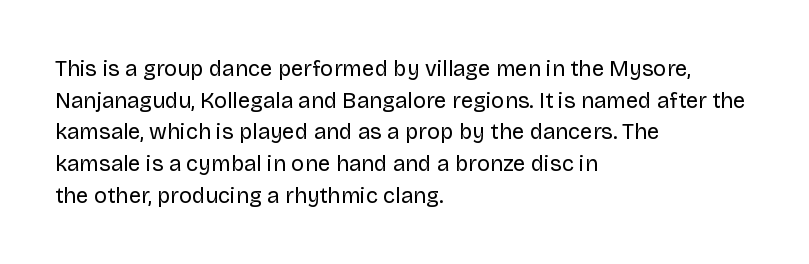
The image shows 22 px text type, upright; set left-aligned, normal line spacing (1.44x), normal letter spacing, not underlined.
